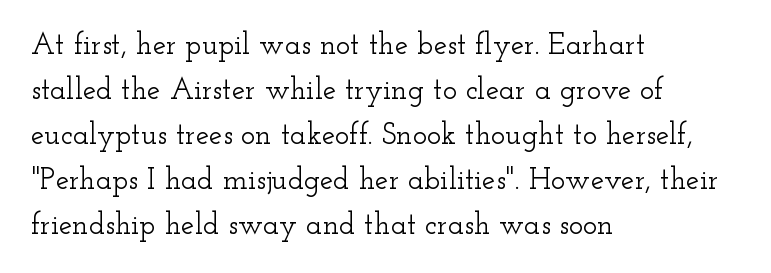
The image shows 30 px wide serif type, upright; set left-aligned, normal line spacing (1.5x), normal letter spacing, not underlined; low stroke contrast and a small x-height.
